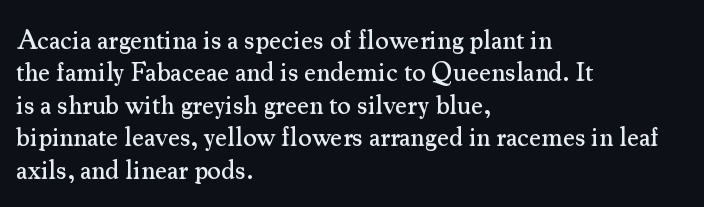
The image shows 26 px text type, upright; set left-aligned, normal line spacing (1.25x), normal letter spacing, not underlined.
